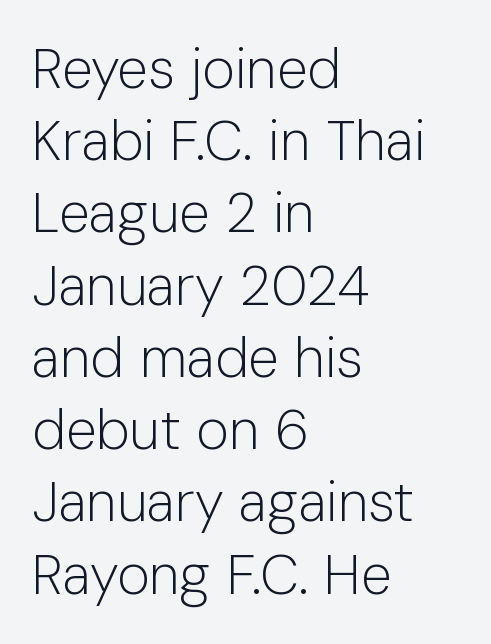
The image shows 56 px light sans-serif type, upright; set left-aligned, normal line spacing (1.29x), normal letter spacing, not underlined; low stroke contrast and a medium x-height.
